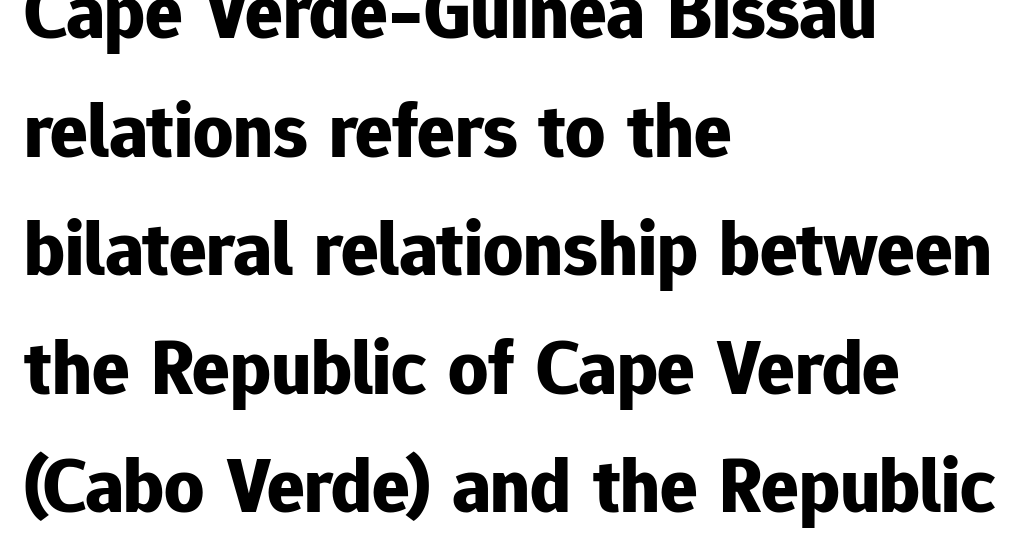
Q: Is the text bold? A: Yes.
Q: Is the text italic (slanted)? A: No, it is upright.
Q: Is the typeface a serif or a sans-serif typeface? A: Sans-serif.
Q: Is the text underlined? A: No.
Q: How is the paragraph aligned? A: Left-aligned.
Q: Is the spacing between letters normal or unusually wide? A: Normal.
Q: Is the spacing between lines tight, normal or loose? A: Normal.
Q: Width (condensed, normal, or wide)? A: Normal.
Q: Stroke contrast? A: Low.
Q: x-height? A: Medium.
Q: Monospaced? A: No.
